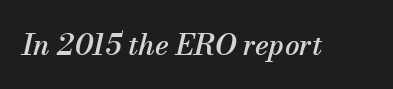
The image shows 29 px serif type, italic (leaning right); set normal letter spacing, not underlined; medium stroke contrast and a small x-height.
